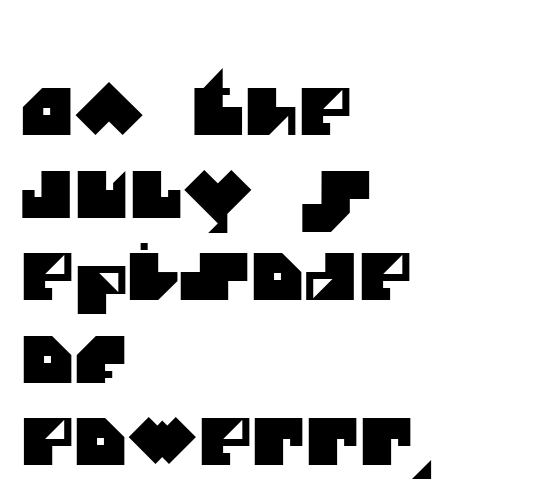
The typeface chosen for these lines omits serifs. Think of a printed novel: that variable character pitch is what you see here. One glance says typical: line gaps are just what's usual. Glyph-to-glyph distance matches everyday printed text.
